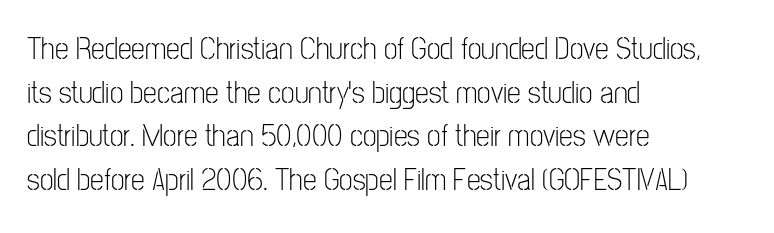
The image shows 31 px light, condensed sans-serif type, upright; set left-aligned, normal line spacing (1.41x), normal letter spacing, not underlined; low stroke contrast and a medium x-height.
